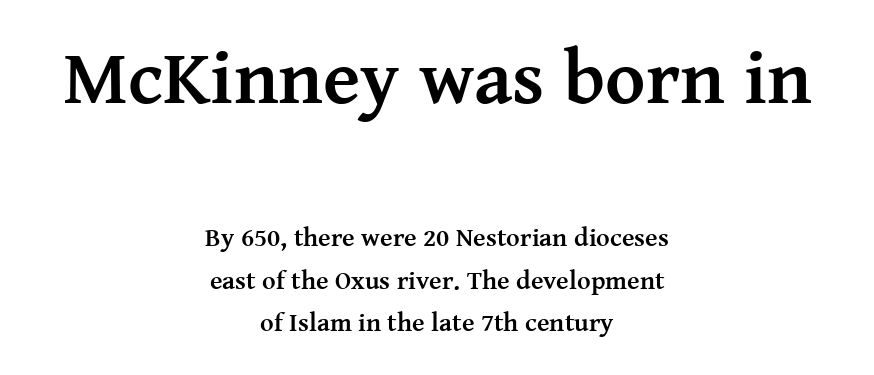
This sample has the flowing, uneven cadence of proportional lettering. Nothing unusual about the tracking: characters are spaced as the font intends. Check where the strokes stop: tiny serifs finish them off. The gap between lines stays unmarked.
